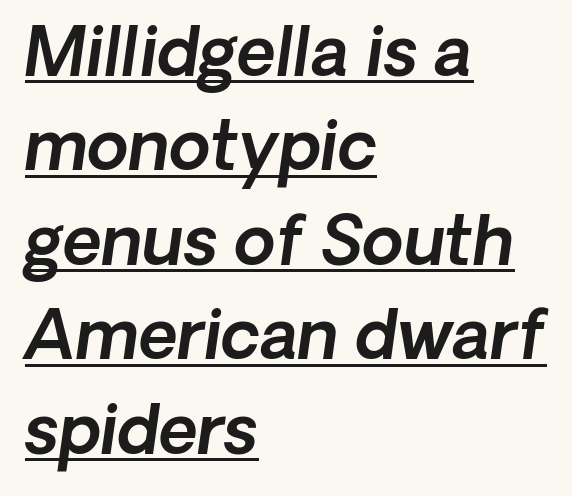
Q: Is the text italic (slanted)? A: Yes, it leans right by about 8 degrees.
Q: Is the text underlined? A: Yes.
Q: How is the paragraph aligned? A: Left-aligned.
Q: Is the spacing between letters normal or unusually wide? A: Normal.
Q: Is the spacing between lines tight, normal or loose? A: Normal.
Q: Width (condensed, normal, or wide)? A: Normal.
Q: x-height? A: Medium.
Q: Monospaced? A: No.
